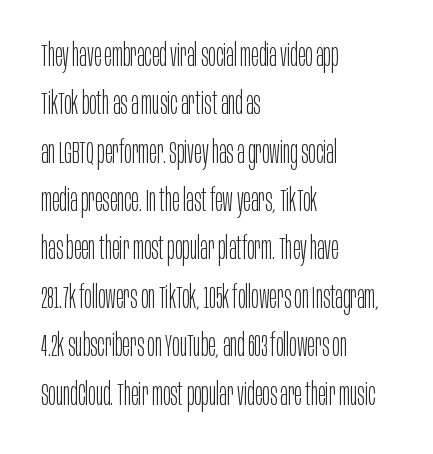
The gap between lines stays unmarked. This block has exactly the height ordinary leading produces. Is the letter spacing exaggerated? No — it looks like the ordinary default. The letters carry no serifs — their stems end cleanly without finishing strokes. Vertical strokes here are truly vertical.
